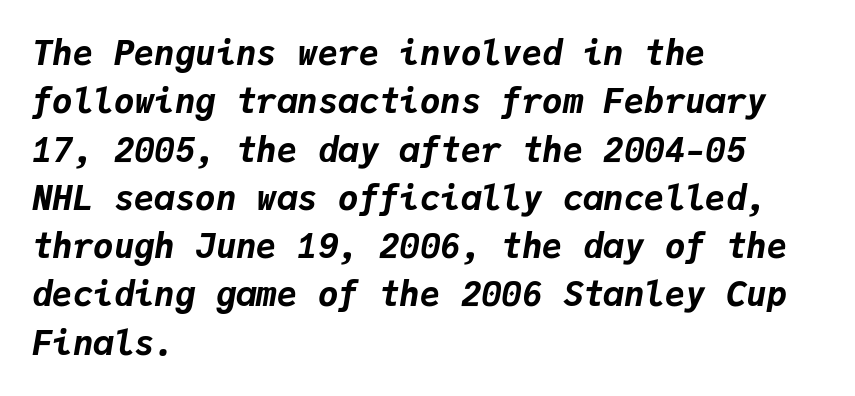
{"italic": "yes", "lean": "right", "slant_degrees": 9, "bold": "yes", "weight": "bold", "width": "normal", "stroke_contrast": "low", "x_height": "medium", "monospaced": "yes", "underline": "no", "align": "left", "line_spacing": "normal", "line_spacing_ratio": 1.42, "letter_spacing": "normal", "letter_spacing_em": 0.0, "glyph_px": 34}
